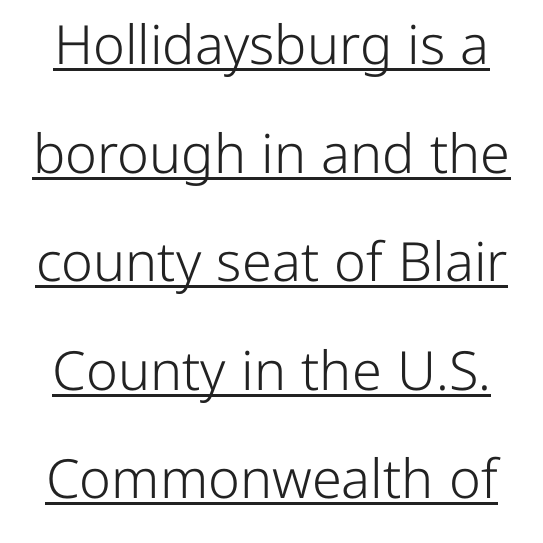
Each letter's strokes conclude bluntly, with no projecting serifs. Widely set lines give the paragraph a tall, airy silhouette. Check the space under the baseline: a stroke is drawn there. The typeface has the unassuming heft of standard copy or less. The specimen reads as upright at a glance. These lines are rendered in a variable-pitch font.
